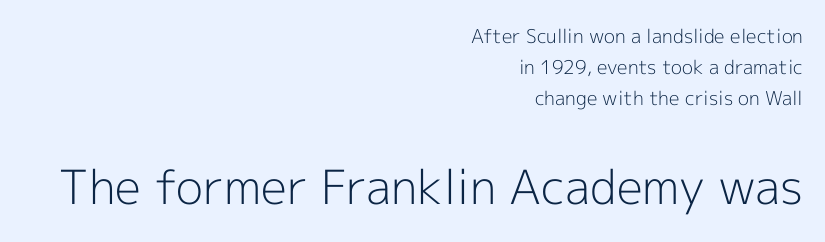
{"serif": "no", "italic": "no", "bold": "no", "weight": "light", "width": "normal", "x_height": "medium", "monospaced": "no", "underline": "no", "align": "right", "line_spacing": "normal", "line_spacing_ratio": 1.63, "letter_spacing": "normal", "letter_spacing_em": 0.0, "larger_block": "second", "size_ratio": 2.47, "glyph_px": 47}
